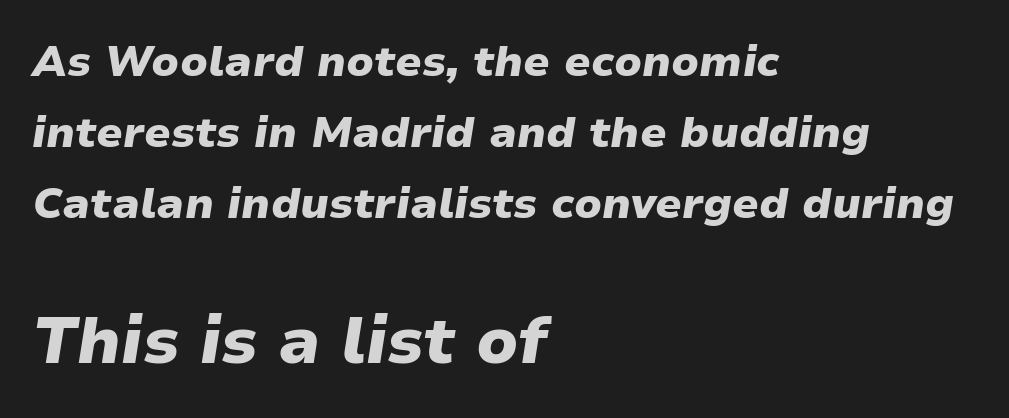
Q: Is the text bold? A: Yes.
Q: Is the text italic (slanted)? A: Yes, it leans right by about 9 degrees.
Q: Is the text underlined? A: No.
Q: How is the paragraph aligned? A: Left-aligned.
Q: Is the spacing between letters normal or unusually wide? A: Normal.
Q: Is the spacing between lines tight, normal or loose? A: Normal.
Q: Which block of text is set in a larger size, the first (top) or the second (bottom)? A: The second (bottom) one.
Q: Width (condensed, normal, or wide)? A: Normal.
Q: Stroke contrast? A: Low.
Q: x-height? A: Medium.
Q: Monospaced? A: No.
